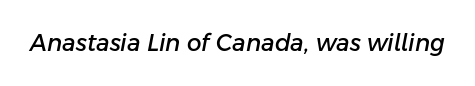
Notice how the stems are inclined rather than vertical — that's the hallmark of italics. Rule under the text: the space is simply empty. Caption: standard tracking, unaltered.
